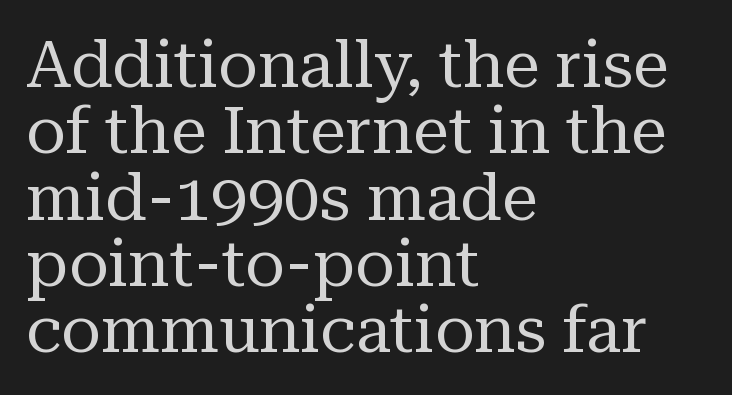
{"serif": "yes", "italic": "no", "bold": "no", "weight": "regular", "width": "normal", "stroke_contrast": "medium", "x_height": "medium", "monospaced": "no", "underline": "no", "align": "left", "line_spacing": "tight", "line_spacing_ratio": 1.02, "letter_spacing": "normal", "letter_spacing_em": 0.0, "glyph_px": 65}
